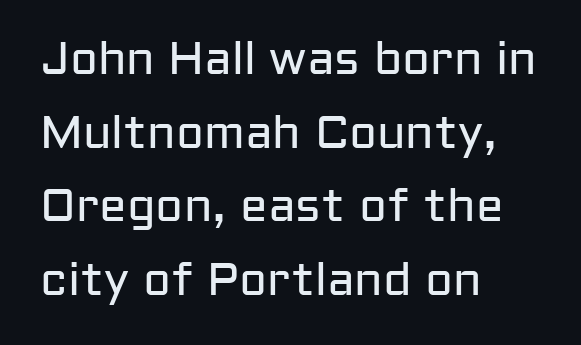
The tracking reads as untouched default to a designer's eye. The baseline area is clear. The passage is arranged the way most books set body copy — flush left. Rendered with straight, roman letterforms. The face used here is proportionally spaced, like ordinary book or web type.
